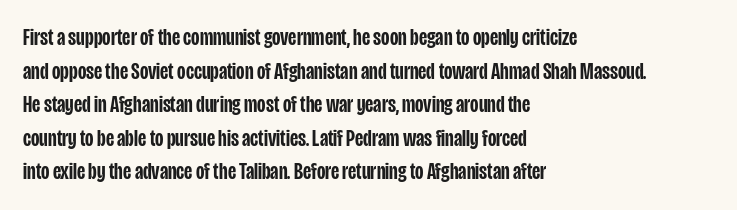
{"italic": "no", "bold": "semi", "underline": "no", "align": "left", "line_spacing": "normal", "line_spacing_ratio": 1.46, "letter_spacing": "normal", "letter_spacing_em": 0.0, "glyph_px": 23}
